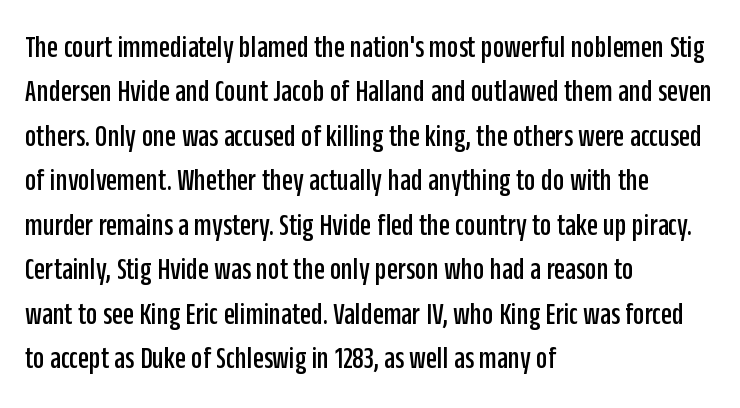
Default kerning and tracking; the words read as compact shapes. Letters rest on an invisible, unmarked baseline. Rows of type keep a routine distance in the vertical direction. Line beginnings align vertically; line endings do not. Font category for this specimen: sans-serif.
